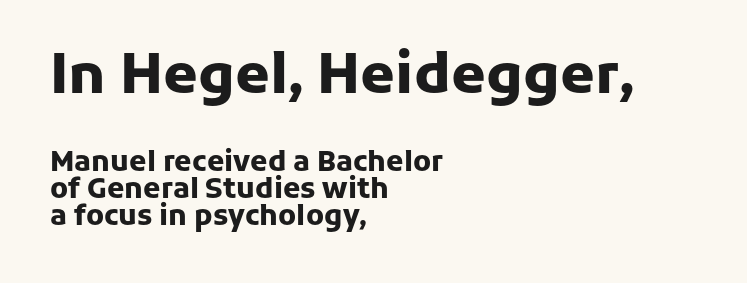
The image shows 56 px heavy sans-serif type, upright; set left-aligned, tight line spacing (0.97x), normal letter spacing, not underlined; the first (top) block is 2.0x larger; low stroke contrast and a medium x-height.
